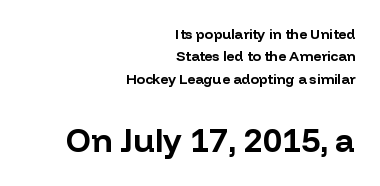
The image shows 33 px bold sans-serif type, upright; set right-aligned, normal line spacing (1.6x), normal letter spacing, not underlined; the second (bottom) block is 2.36x larger; low stroke contrast and a medium x-height.
